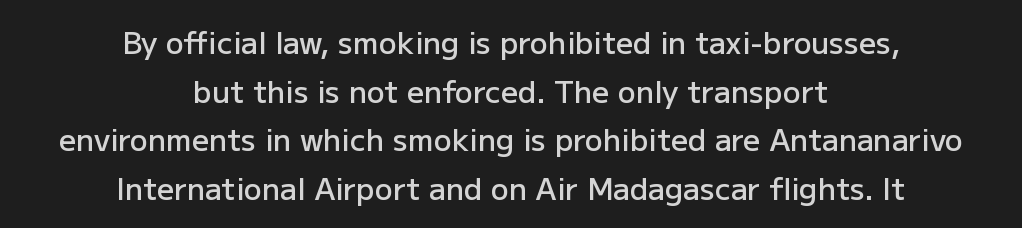
Q: Is the text bold? A: Semi-bold.
Q: Is the text italic (slanted)? A: No, it is upright.
Q: Is the typeface a serif or a sans-serif typeface? A: Sans-serif.
Q: Is the text underlined? A: No.
Q: How is the paragraph aligned? A: Centered.
Q: Is the spacing between letters normal or unusually wide? A: Normal.
Q: Is the spacing between lines tight, normal or loose? A: Normal.
Q: Width (condensed, normal, or wide)? A: Normal.
Q: Stroke contrast? A: Low.
Q: x-height? A: Medium.
Q: Monospaced? A: No.
